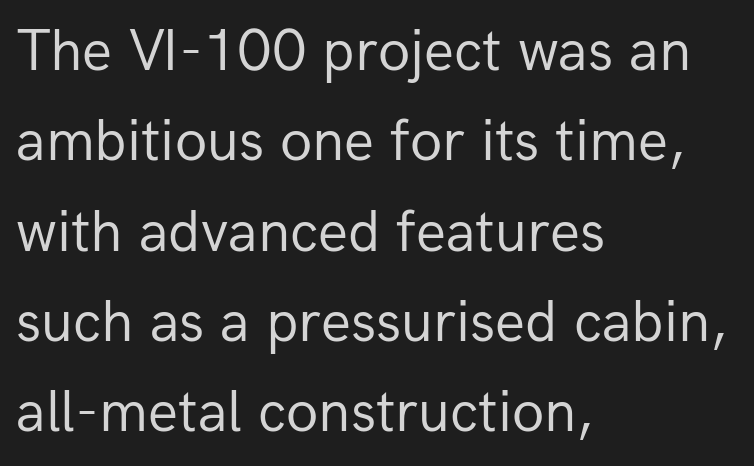
Q: Is the text bold? A: No.
Q: Is the text italic (slanted)? A: No, it is upright.
Q: Is the typeface a serif or a sans-serif typeface? A: Sans-serif.
Q: Is the text underlined? A: No.
Q: How is the paragraph aligned? A: Left-aligned.
Q: Is the spacing between letters normal or unusually wide? A: Normal.
Q: Is the spacing between lines tight, normal or loose? A: Normal.
Q: Width (condensed, normal, or wide)? A: Normal.
Q: Stroke contrast? A: Low.
Q: x-height? A: Medium.
Q: Monospaced? A: No.
